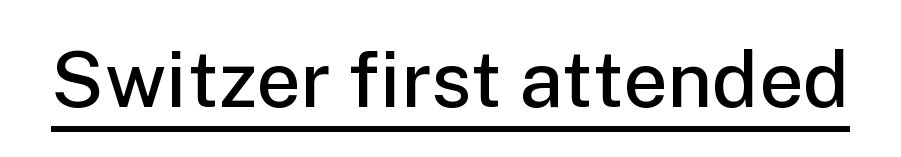
The image shows 78 px semibold sans-serif type, upright; set normal letter spacing, underlined; low stroke contrast and a medium x-height.
